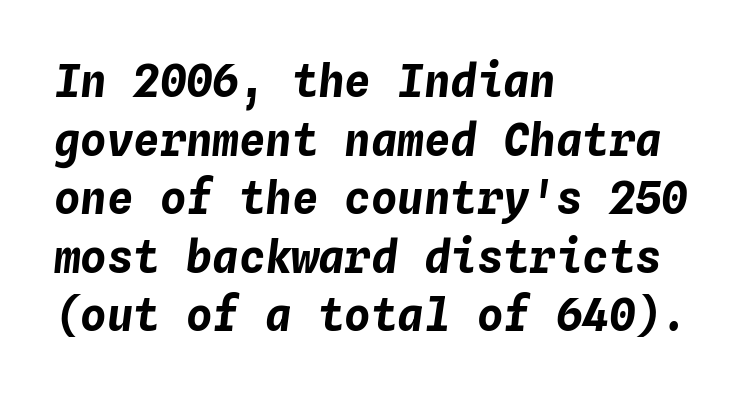
{"italic": "yes", "lean": "right", "slant_degrees": 4, "bold": "yes", "weight": "bold", "width": "normal", "stroke_contrast": "low", "x_height": "medium", "monospaced": "yes", "underline": "no", "align": "left", "line_spacing": "normal", "line_spacing_ratio": 1.33, "letter_spacing": "normal", "letter_spacing_em": 0.0, "glyph_px": 44}
